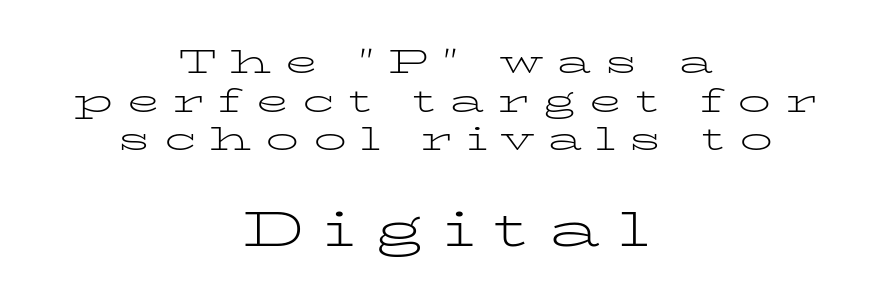
Q: Is the text bold? A: No.
Q: Is the text italic (slanted)? A: No, it is upright.
Q: Is the typeface a serif or a sans-serif typeface? A: Serif.
Q: Is the text underlined? A: No.
Q: How is the paragraph aligned? A: Centered.
Q: Is the spacing between letters normal or unusually wide? A: Unusually wide.
Q: Which block of text is set in a larger size, the first (top) or the second (bottom)? A: The second (bottom) one.
Q: Width (condensed, normal, or wide)? A: Wide.
Q: Stroke contrast? A: Low.
Q: x-height? A: Medium.
Q: Monospaced? A: No.
